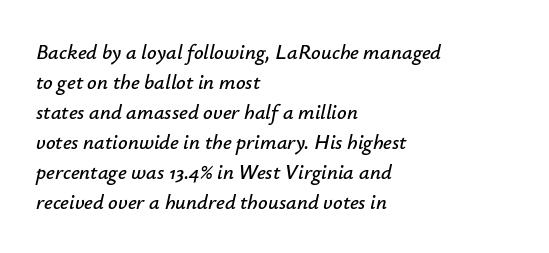
Regular leading. The rendering anchors every line to the left-hand side. Rule under the text: the space is simply empty. Designer's note — italics engaged.
